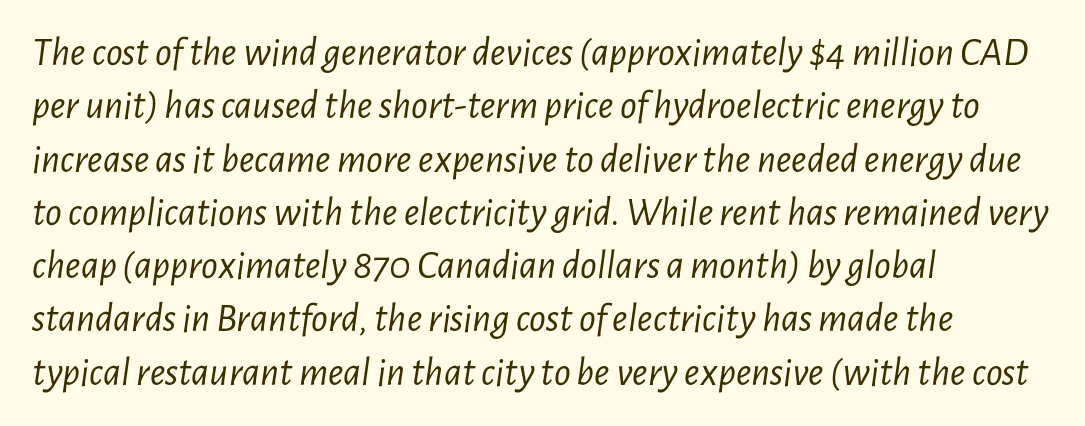
Q: Is the text bold? A: No.
Q: Is the text italic (slanted)? A: Yes, it leans right by about 7 degrees.
Q: Is the text underlined? A: No.
Q: How is the paragraph aligned? A: Left-aligned.
Q: Is the spacing between letters normal or unusually wide? A: Normal.
Q: Is the spacing between lines tight, normal or loose? A: Normal.
Q: Width (condensed, normal, or wide)? A: Condensed.
Q: Stroke contrast? A: Low.
Q: x-height? A: Medium.
Q: Monospaced? A: No.
